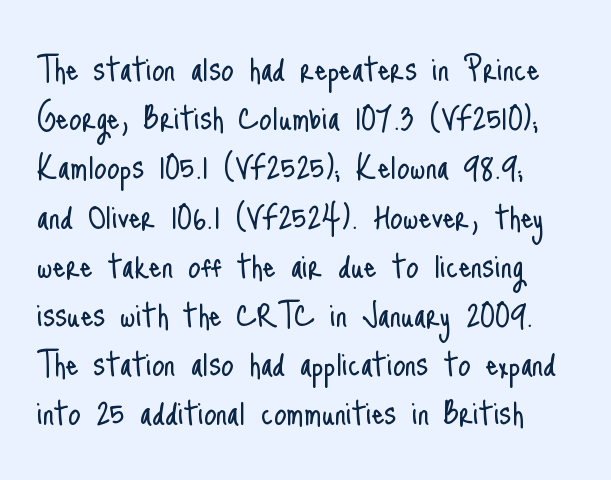
The image shows 40 px light, condensed sans-serif type, upright; set line spacing 1.23x, normal letter spacing, not underlined; low stroke contrast and a small x-height.
